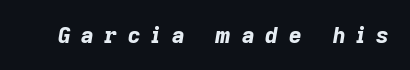
{"italic": "yes", "lean": "right", "slant_degrees": 9, "bold": "yes", "underline": "no", "letter_spacing": "wide", "letter_spacing_em": 0.49, "glyph_px": 22}
